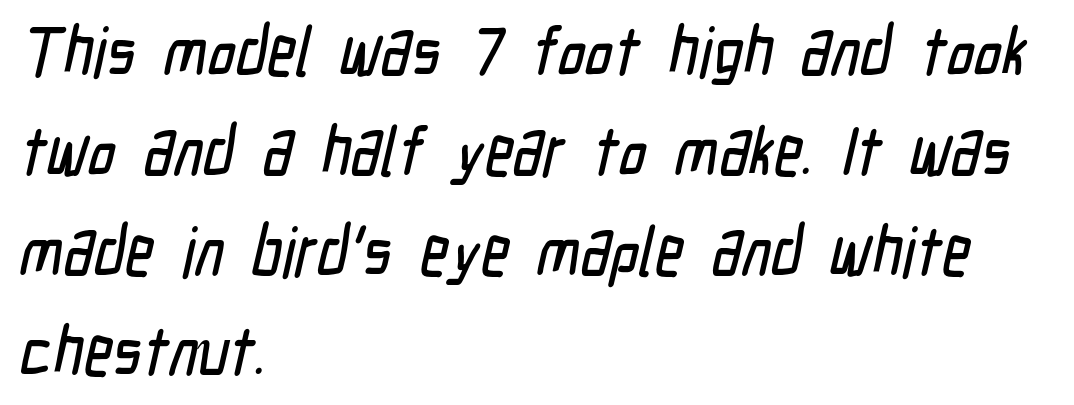
The image shows 69 px condensed sans-serif type; set left-aligned, normal line spacing (1.45x), normal letter spacing, not underlined; low stroke contrast and a medium x-height.
